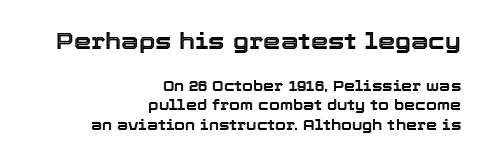
Q: Is the text italic (slanted)? A: No, it is upright.
Q: Is the text underlined? A: No.
Q: How is the paragraph aligned? A: Right-aligned.
Q: Is the spacing between letters normal or unusually wide? A: Normal.
Q: Is the spacing between lines tight, normal or loose? A: Normal.
Q: Which block of text is set in a larger size, the first (top) or the second (bottom)? A: The first (top) one.
